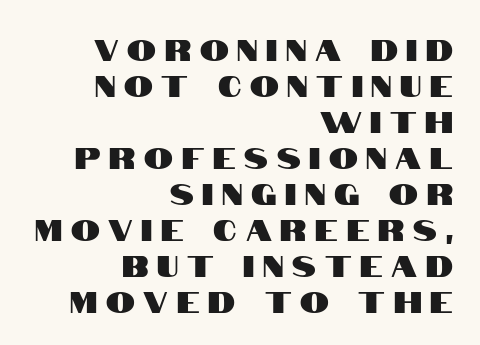
The image shows 29 px condensed sans-serif type, upright; set right-aligned, line spacing 1.24x, unusually wide letter spacing (+0.3 em), not underlined; high stroke contrast and a large x-height.
